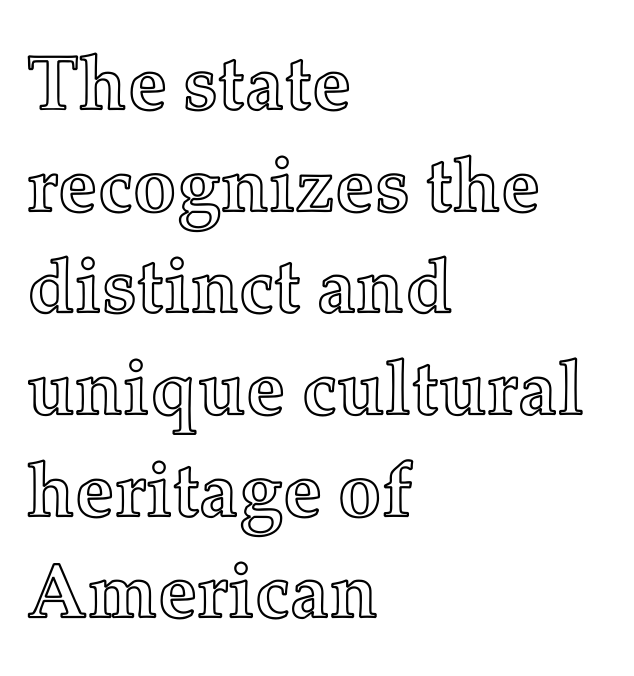
The image shows 77 px text type, upright; set left-aligned, normal line spacing (1.32x), normal letter spacing, not underlined; a medium x-height.
